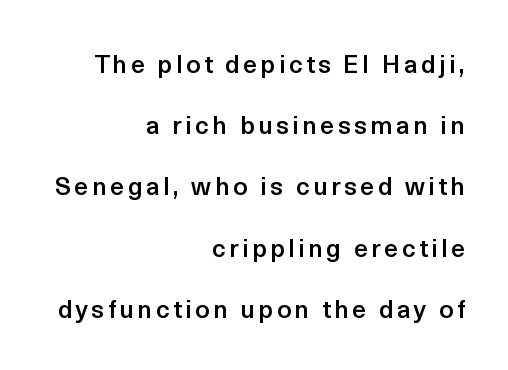
Interline gaps are noticeably wide in this sample. Ordinary non-slanted type is in use. Reading down the block, your eye finds every line finishing at a fixed right position. Each glyph is drawn with semibold strokes, heavier than normal yet not fully bold. Nobody drew a line under any word here.
